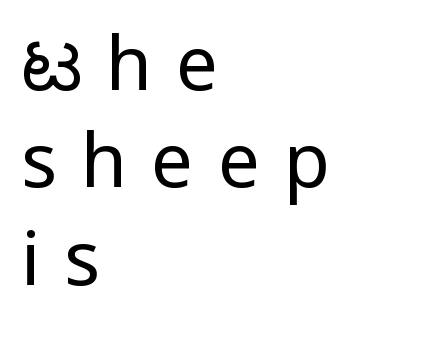
Q: Is the text bold? A: No.
Q: Is the text italic (slanted)? A: No, it is upright.
Q: Is the typeface a serif or a sans-serif typeface? A: Sans-serif.
Q: Is the text underlined? A: No.
Q: How is the paragraph aligned? A: Left-aligned.
Q: Is the spacing between letters normal or unusually wide? A: Unusually wide.
Q: Is the spacing between lines tight, normal or loose? A: Normal.
Q: Width (condensed, normal, or wide)? A: Normal.
Q: Stroke contrast? A: Low.
Q: x-height? A: Medium.
Q: Monospaced? A: No.
